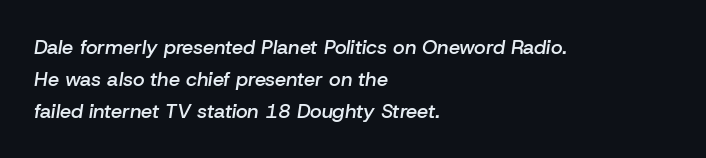
The image shows 20 px text type, italic (leaning right); set left-aligned, normal line spacing (1.59x), normal letter spacing, not underlined.
